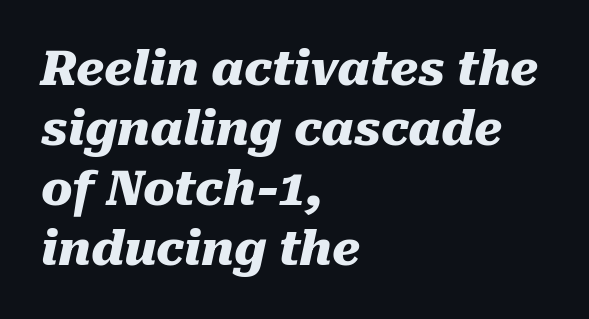
The image shows 47 px heavy type, italic (leaning right); set left-aligned, normal line spacing (1.28x), normal letter spacing, not underlined; medium stroke contrast and a medium x-height.
